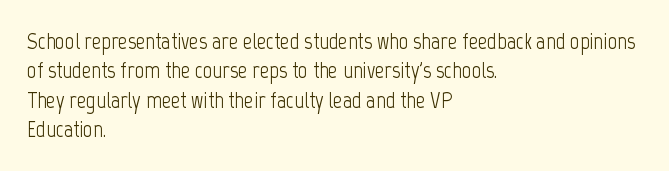
{"italic": "no", "bold": "no", "underline": "no", "align": "left", "line_spacing": "normal", "line_spacing_ratio": 1.28, "letter_spacing": "normal", "letter_spacing_em": 0.0, "glyph_px": 23}
